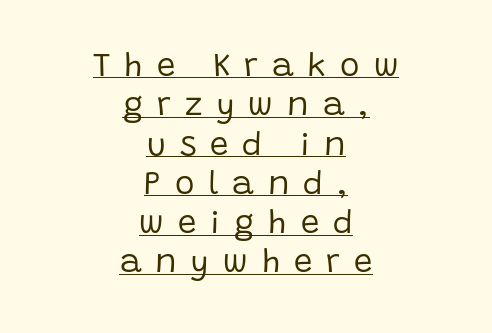
The image shows 33 px regular-weight sans-serif type, upright; set centered, line spacing 1.19x, unusually wide letter spacing (+0.42 em), underlined; low stroke contrast and a large x-height.
